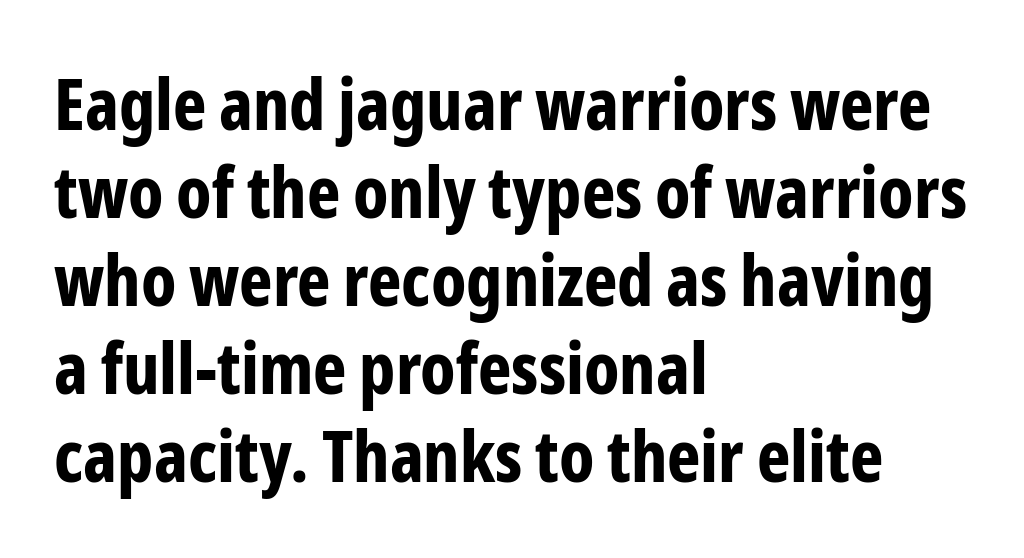
{"serif": "no", "italic": "no", "bold": "yes", "weight": "bold", "width": "condensed", "stroke_contrast": "low", "x_height": "medium", "monospaced": "no", "underline": "no", "align": "left", "line_spacing_ratio": 1.24, "letter_spacing": "normal", "letter_spacing_em": 0.0, "glyph_px": 71}
